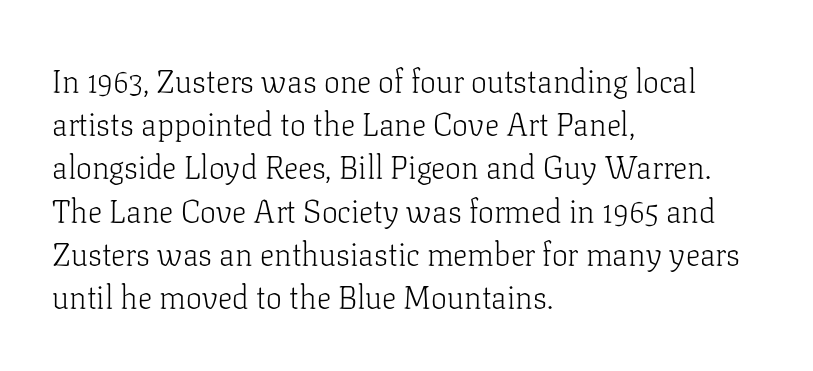
The image shows 32 px light serif type, upright; set left-aligned, normal line spacing (1.35x), normal letter spacing, not underlined; low stroke contrast and a medium x-height.
